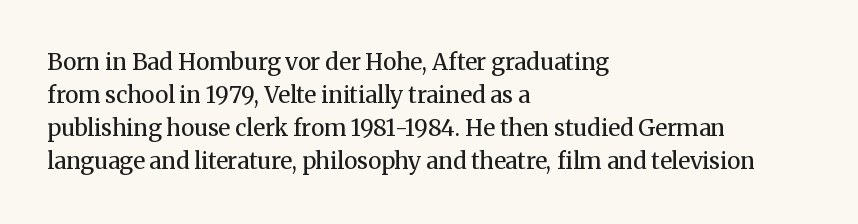
{"italic": "no", "bold": "no", "underline": "no", "align": "left", "line_spacing": "normal", "line_spacing_ratio": 1.44, "letter_spacing": "normal", "letter_spacing_em": 0.0, "glyph_px": 23}
